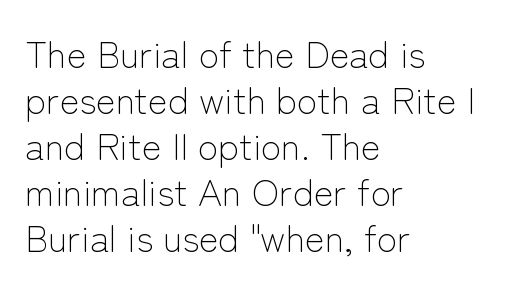
Ordinary non-slanted type is in use. These lines are set flush left with a ragged right edge. Here the designer chose a conventional face with non-uniform glyph widths. There is no visible air inserted between adjacent glyphs. The strokes are not fattened; the text isn't bold.
